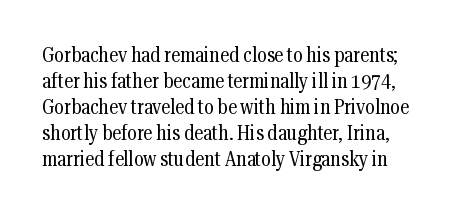
Q: Is the text bold? A: No.
Q: Is the text italic (slanted)? A: No, it is upright.
Q: Is the text underlined? A: No.
Q: Is the spacing between letters normal or unusually wide? A: Normal.
